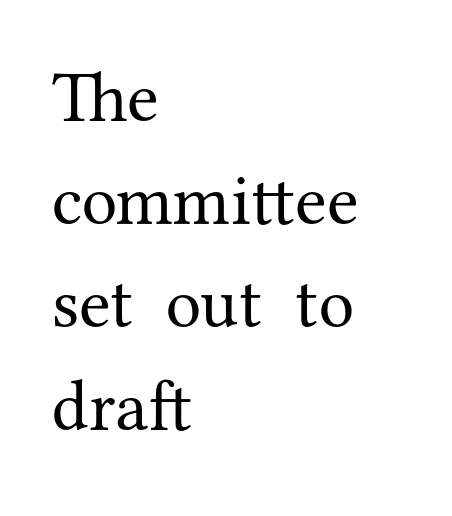
{"serif": "yes", "italic": "no", "bold": "no", "weight": "regular", "width": "normal", "stroke_contrast": "medium", "x_height": "medium", "monospaced": "no", "underline": "no", "align": "left", "line_spacing": "normal", "line_spacing_ratio": 1.43, "letter_spacing": "normal", "letter_spacing_em": 0.0, "glyph_px": 72}
